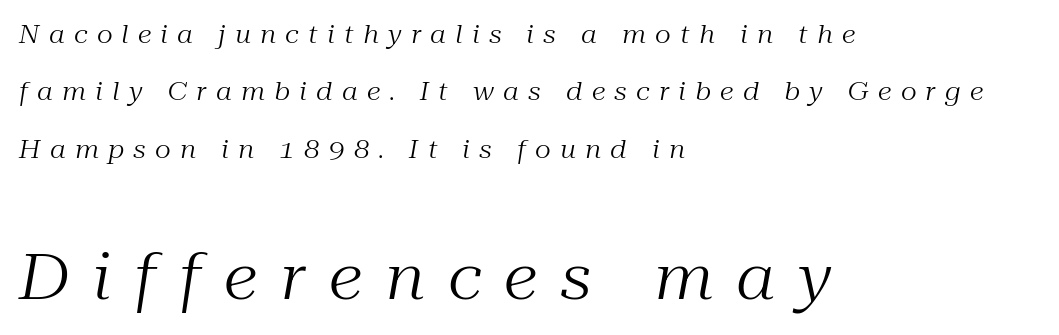
{"serif": "yes", "italic": "yes", "lean": "right", "slant_degrees": 10, "bold": "no", "weight": "regular", "width": "normal", "stroke_contrast": "medium", "x_height": "medium", "monospaced": "no", "underline": "no", "align": "left", "line_spacing": "loose", "line_spacing_ratio": 2.3, "letter_spacing": "wide", "letter_spacing_em": 0.37, "larger_block": "second", "size_ratio": 2.48, "glyph_px": 62}
